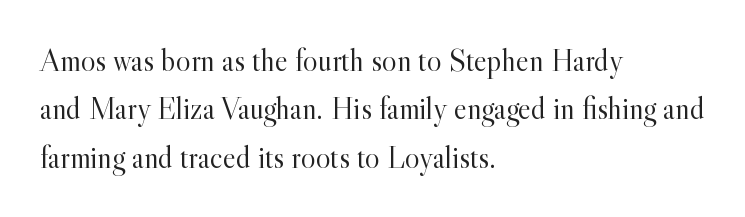
Spacing between characters is what you'd get straight out of the box. Unbolded letterforms with no extra heft. Characters remain perfectly vertical along every line. This rendering employs a face with finishing strokes, i.e., a serif. Varying glyph widths throughout — classic text-font behaviour.
